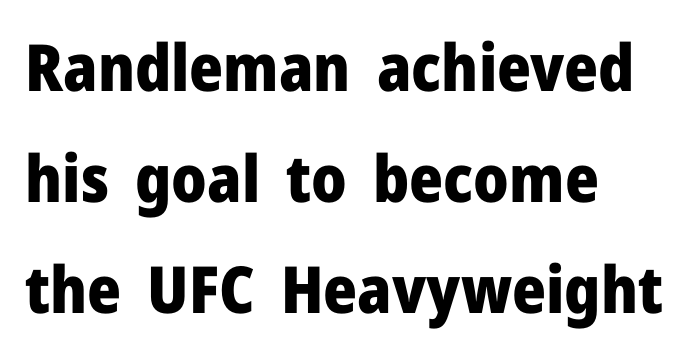
Q: Is the text bold? A: Yes.
Q: Is the text italic (slanted)? A: No, it is upright.
Q: Is the typeface a serif or a sans-serif typeface? A: Sans-serif.
Q: Is the text underlined? A: No.
Q: How is the paragraph aligned? A: Left-aligned.
Q: Is the spacing between letters normal or unusually wide? A: Normal.
Q: Width (condensed, normal, or wide)? A: Normal.
Q: Stroke contrast? A: Low.
Q: x-height? A: Medium.
Q: Monospaced? A: No.
